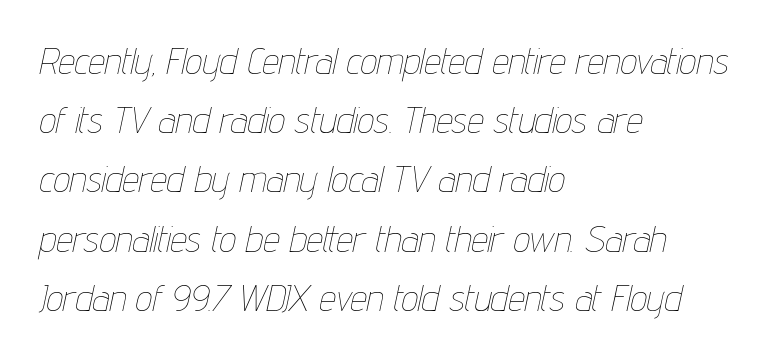
Leading matches the norm, producing a regular column. There is no visible air inserted between adjacent glyphs. Stems and bowls with no extra thickness — not bold. The passage shown is not underscored anywhere. This sample uses an oblique cut, with every glyph tilted off the vertical.
